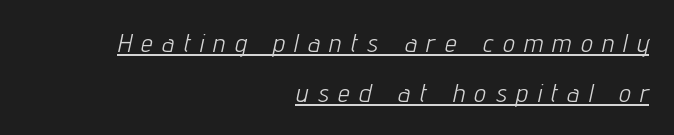
The string is rendered with underlining switched on. The ragged edge is on the left, which tells us the setting is flush right. Rows of type keep a wide berth in the vertical direction. Stem width sits at or under what a default text font uses. Quick note: italic.
